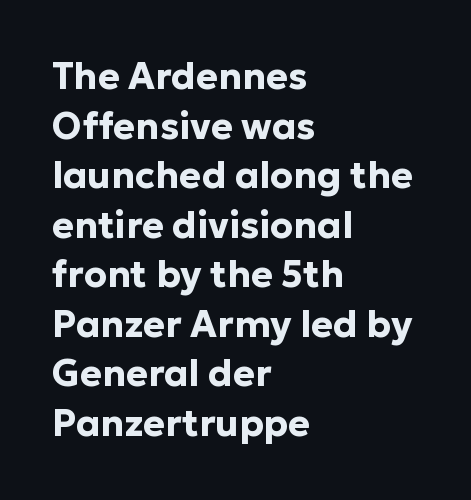
The image shows 37 px bold sans-serif type, upright; set left-aligned, normal line spacing (1.34x), normal letter spacing, not underlined; low stroke contrast and a medium x-height.
